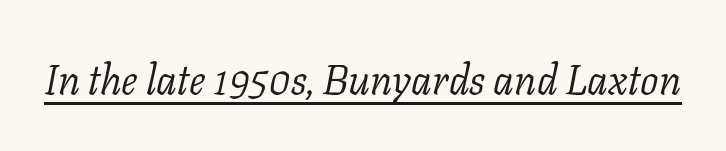
{"serif": "yes", "italic": "yes", "lean": "right", "slant_degrees": 11, "bold": "no", "weight": "light", "width": "normal", "stroke_contrast": "low", "x_height": "medium", "monospaced": "no", "underline": "yes", "letter_spacing": "normal", "letter_spacing_em": 0.0, "glyph_px": 41}
